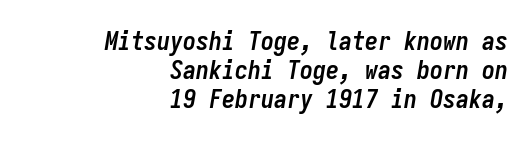
Check under the words: just untouched page. Default kerning and tracking; the words read as compact shapes. The specimen reads as italic at a glance. How heavy is the stroke? Heavy — this is a bold. Summary of vertical rhythm: compact, with narrow interline spacing. Layout note: lines flush right.
